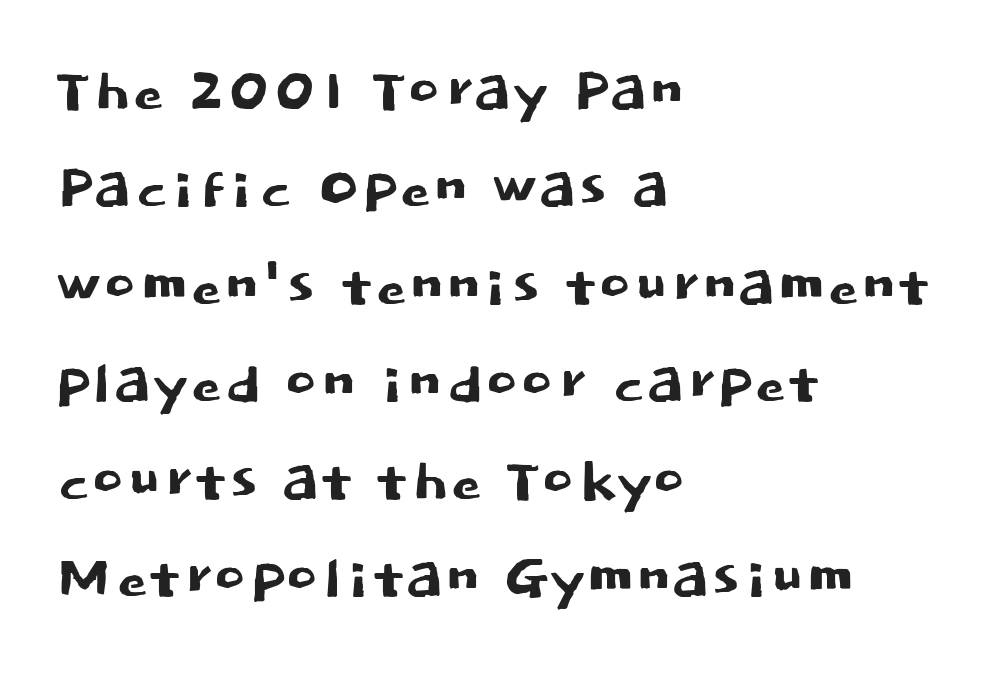
The image shows 78 px sans-serif type, upright; set left-aligned, normal line spacing (1.25x), normal letter spacing, not underlined; low stroke contrast and a large x-height.
